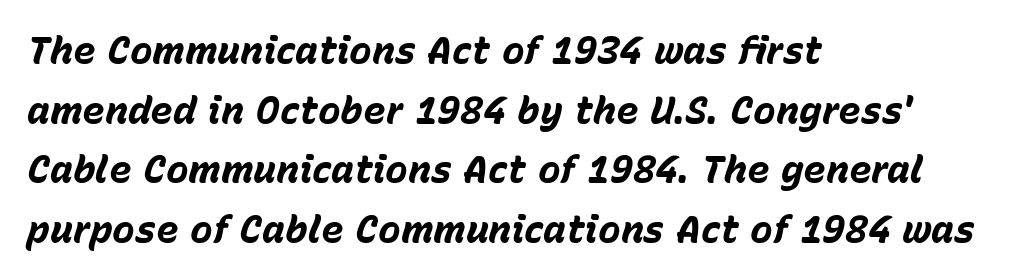
The gaps between neighbouring characters are ordinary and unremarkable. The face used here is proportionally spaced, like ordinary book or web type. The paragraph shown leans on its left margin. Does the lettering tilt? It does — this is italic.
